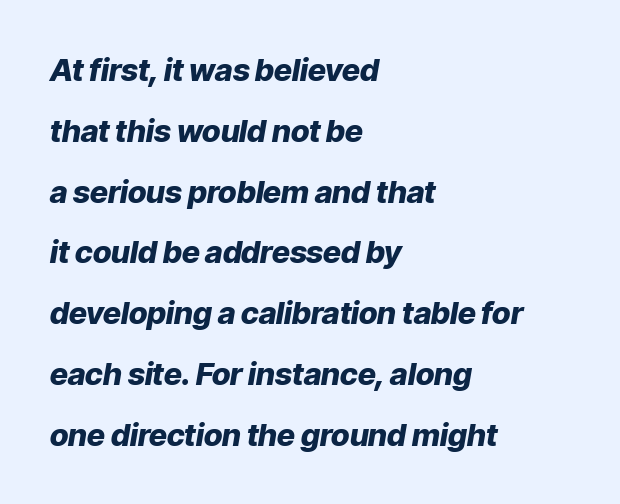
Baseline-to-baseline distance is far greater than the letter height. Any mark beneath the type? The region is blank. You could not count columns in this text — the font is proportionally spaced. The paragraph shown leans on its left margin. Tracking here is standard; glyphs follow each other at the usual distance. Every character sits at an angle, as italics do.
